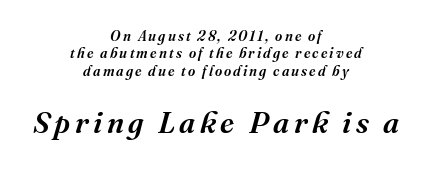
A serif font was chosen for this passage. Rule under the text: the space is simply empty. The font's italic variant was chosen for this text. This sample is center-justified, so both line endings float freely. Larger block? The one below; the one above is distinctly smaller. Spacing verdict: proportional, widths tailored to each character.
